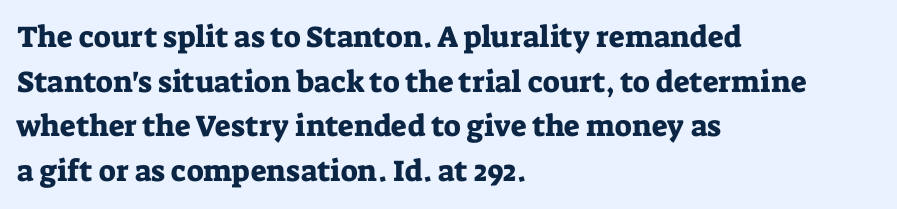
Nobody drew a line under any word here. The lettering holds an erect, upright posture throughout. The rendering uses natural spacing where letterforms have individual widths. A typesetter would call this zero additional tracking. The characters display serif detailing at their extremities.
